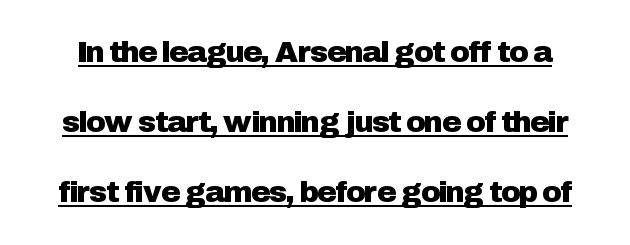
Q: Is the text italic (slanted)? A: No, it is upright.
Q: Is the typeface a serif or a sans-serif typeface? A: Sans-serif.
Q: Is the text underlined? A: Yes.
Q: Is the spacing between letters normal or unusually wide? A: Normal.
Q: Is the spacing between lines tight, normal or loose? A: Loose.
Q: Width (condensed, normal, or wide)? A: Normal.
Q: Stroke contrast? A: Low.
Q: x-height? A: Medium.
Q: Monospaced? A: No.
